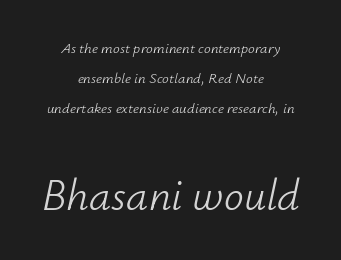
{"italic": "yes", "lean": "right", "slant_degrees": 12, "bold": "no", "weight": "light", "width": "normal", "stroke_contrast": "low", "x_height": "small", "monospaced": "no", "underline": "no", "align": "center", "line_spacing": "loose", "line_spacing_ratio": 2.01, "letter_spacing": "normal", "letter_spacing_em": 0.0, "larger_block": "second", "size_ratio": 2.93, "glyph_px": 44}
